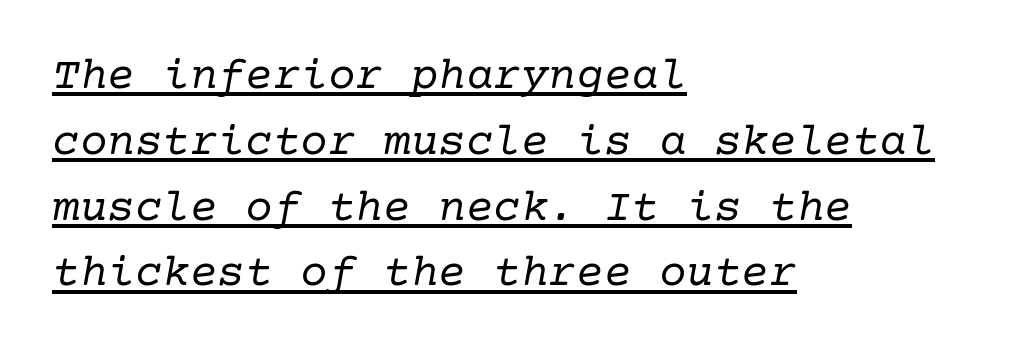
{"serif": "yes", "italic": "yes", "lean": "right", "slant_degrees": 10, "bold": "no", "weight": "regular", "width": "normal", "stroke_contrast": "low", "x_height": "medium", "underline": "yes", "align": "left", "line_spacing": "normal", "line_spacing_ratio": 1.43, "letter_spacing": "normal", "letter_spacing_em": 0.0, "glyph_px": 46}
